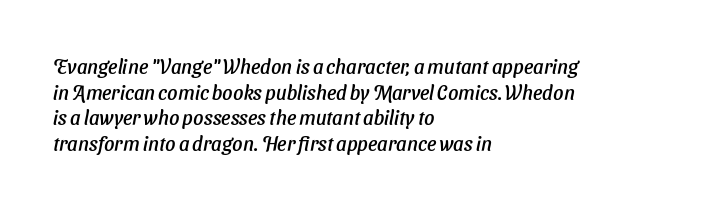
Q: Is the text italic (slanted)? A: Yes, it leans right by about 11 degrees.
Q: Is the text underlined? A: No.
Q: How is the paragraph aligned? A: Left-aligned.
Q: Is the spacing between letters normal or unusually wide? A: Normal.
Q: Is the spacing between lines tight, normal or loose? A: Normal.
